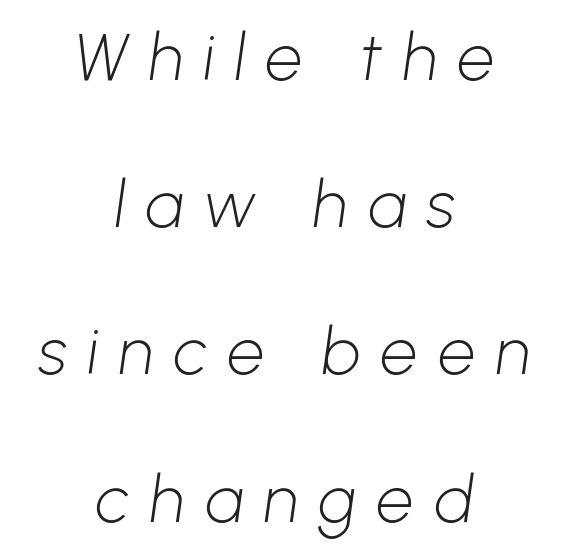
Q: Is the text bold? A: No.
Q: Is the typeface a serif or a sans-serif typeface? A: Sans-serif.
Q: Is the text underlined? A: No.
Q: How is the paragraph aligned? A: Centered.
Q: Is the spacing between letters normal or unusually wide? A: Unusually wide.
Q: Is the spacing between lines tight, normal or loose? A: Loose.
Q: Width (condensed, normal, or wide)? A: Normal.
Q: Stroke contrast? A: Low.
Q: x-height? A: Medium.
Q: Monospaced? A: No.
